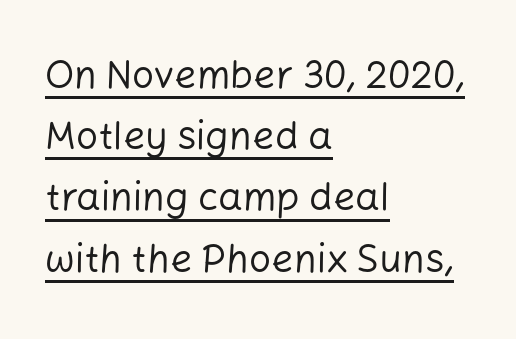
Note the varied advance widths — an 'i' is clearly narrower than an 'm'. Glance below the letters and you will spot a drawn line. Successive baselines arrive at the customary interval. Letterform terminals end flat and unadorned throughout the passage. Is this a heavy cut? Hardly; it is regular or lighter. Visually the block forms a straight wall on the left and a jagged coastline on the right.
